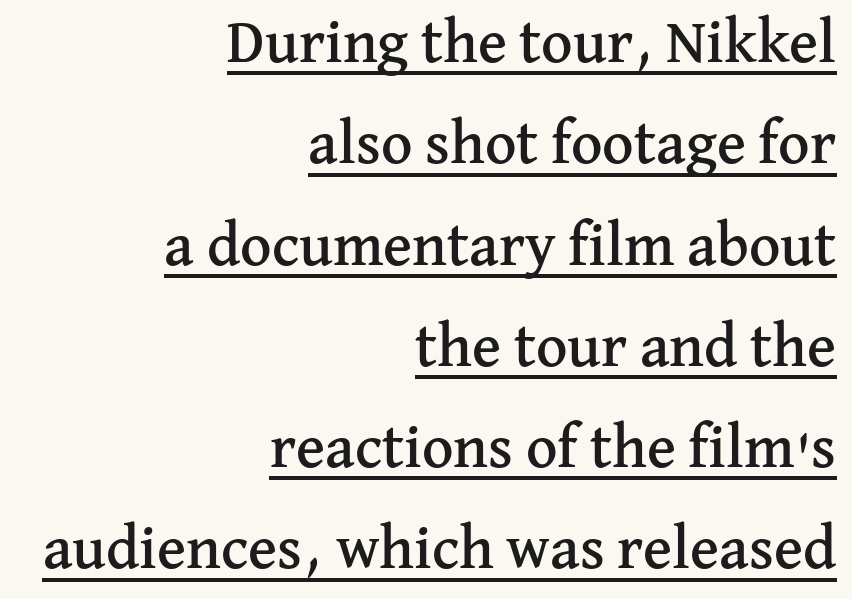
Unlike a clean sans, this face finishes its strokes with serifs. Underlining? Definitely there. Looks like regular typesetting: each glyph gets only the width it needs. Notice how the passage keeps a crisp vertical edge on the right only. Compared with typical body copy, the letter spacing here is the same.
